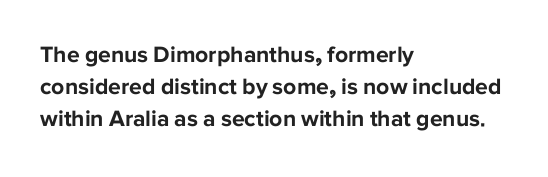
{"italic": "no", "bold": "yes", "underline": "no", "align": "left", "line_spacing": "normal", "line_spacing_ratio": 1.4, "letter_spacing": "normal", "letter_spacing_em": 0.0, "glyph_px": 23}
